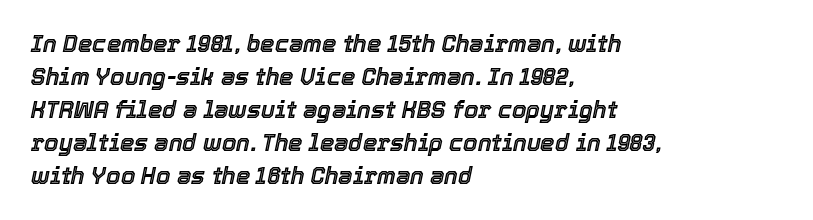
{"italic": "yes", "lean": "right", "slant_degrees": 12, "underline": "no", "align": "left", "line_spacing": "normal", "line_spacing_ratio": 1.43, "letter_spacing": "normal", "letter_spacing_em": 0.0, "glyph_px": 23}
